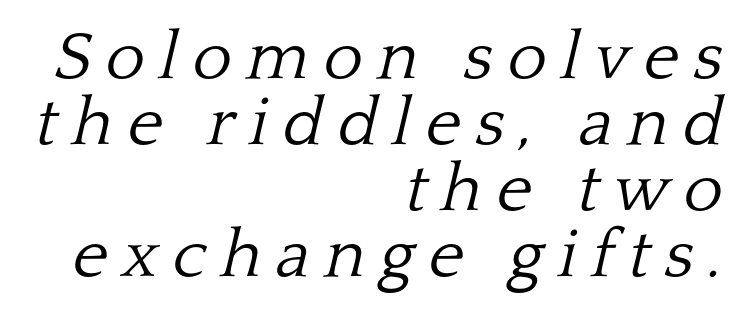
The image shows 68 px light serif type, italic (leaning right); set right-aligned, tight line spacing (0.97x), unusually wide letter spacing (+0.21 em), not underlined; low stroke contrast and a medium x-height.
